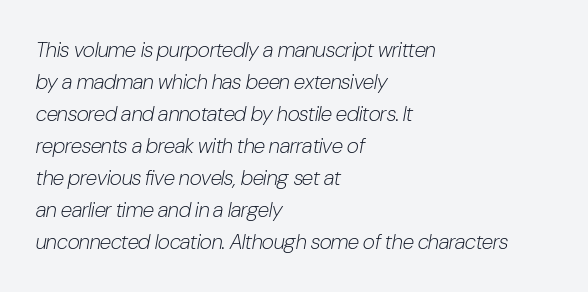
Q: Is the text bold? A: No.
Q: Is the text italic (slanted)? A: Yes, it leans right by about 10 degrees.
Q: Is the text underlined? A: No.
Q: How is the paragraph aligned? A: Left-aligned.
Q: Is the spacing between letters normal or unusually wide? A: Normal.
Q: Is the spacing between lines tight, normal or loose? A: Normal.
